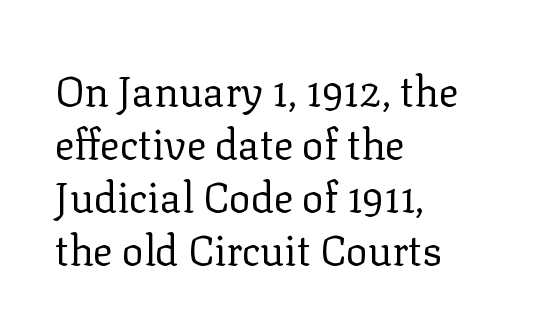
The image shows 41 px regular-weight serif type, upright; set left-aligned, normal line spacing (1.29x), normal letter spacing, not underlined; low stroke contrast and a medium x-height.
